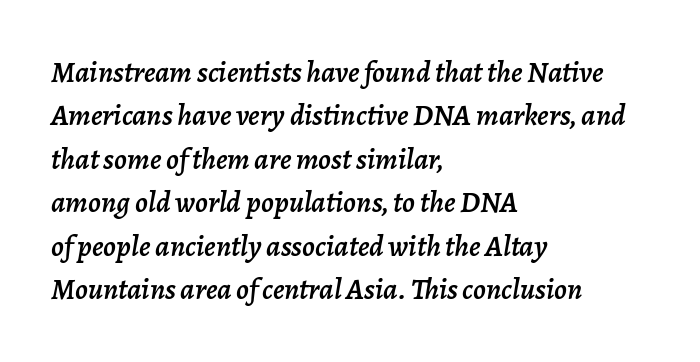
Think of a printed novel: that variable character pitch is what you see here. Summary of vertical rhythm: regular, with standard interline spacing. If you drew a ruler down the left edge, every line would touch it. The rendering applies a slant to the glyphs. Rule under the text: the space is simply empty.
